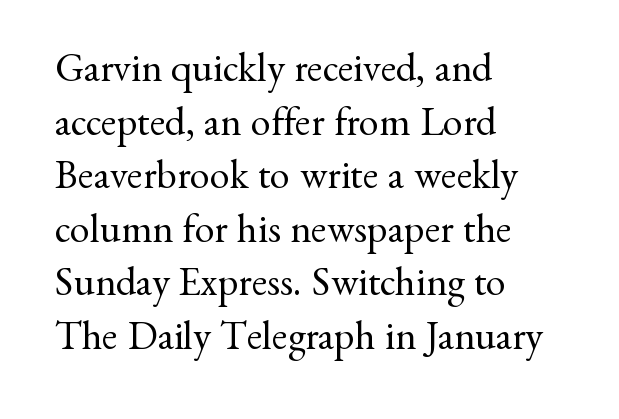
The image shows 40 px regular-weight serif type, upright; set left-aligned, normal line spacing (1.34x), normal letter spacing, not underlined; medium stroke contrast and a small x-height.
